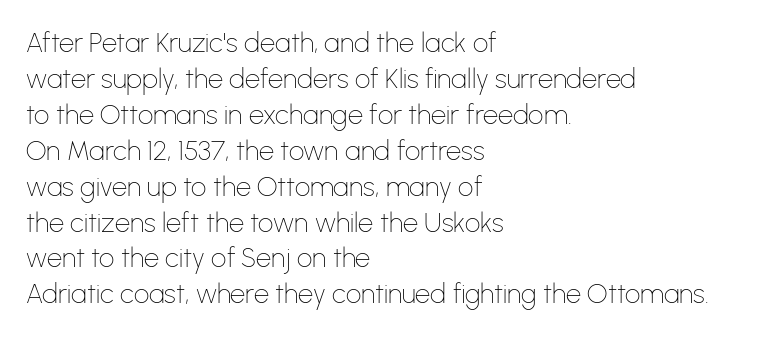
The image shows 27 px text type, upright; set left-aligned, normal line spacing (1.33x), normal letter spacing, not underlined.
